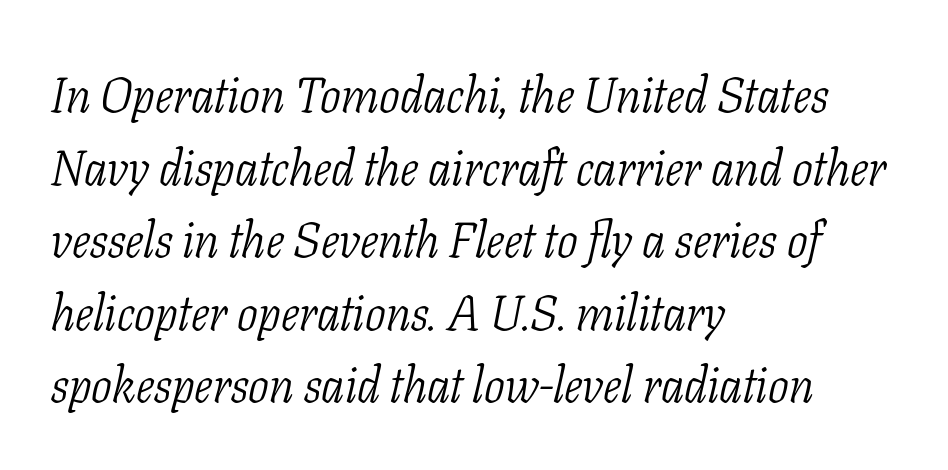
Q: Is the text bold? A: No.
Q: Is the text italic (slanted)? A: Yes, it leans right by about 11 degrees.
Q: Is the typeface a serif or a sans-serif typeface? A: Serif.
Q: Is the text underlined? A: No.
Q: How is the paragraph aligned? A: Left-aligned.
Q: Is the spacing between letters normal or unusually wide? A: Normal.
Q: Is the spacing between lines tight, normal or loose? A: Normal.
Q: Width (condensed, normal, or wide)? A: Condensed.
Q: Stroke contrast? A: Low.
Q: x-height? A: Medium.
Q: Monospaced? A: No.
